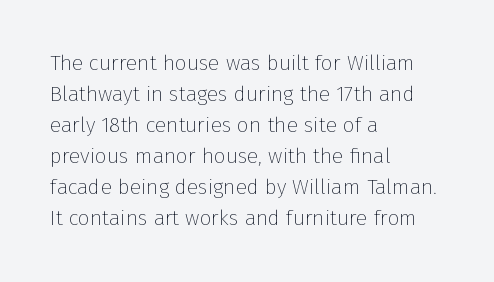
No chunkiness to these letters — they're not bold. The area under the type is left untouched. This rendering uses left alignment, leaving the right contour irregular. The font's upright variant was chosen for this text. Compared with typical body copy, the letter spacing here is the same.
